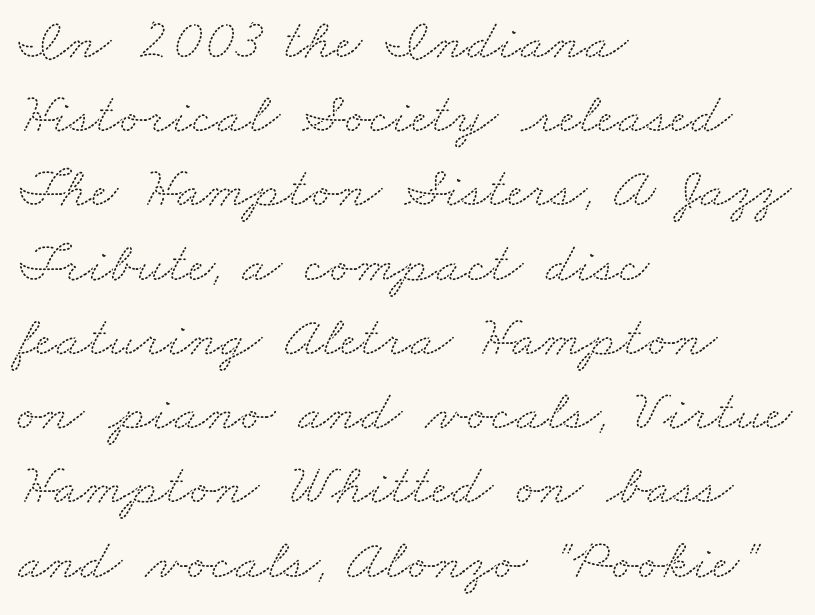
The face used here is seriffed, in the tradition of book romans. Leftover space on each line is placed entirely after the last word. Think of a printed novel: that variable character pitch is what you see here. Observe the ordinary spacing: letters are neighbours, not strangers. Check under the words: just untouched page. The passage shown stacks its lines at a standard gap.
